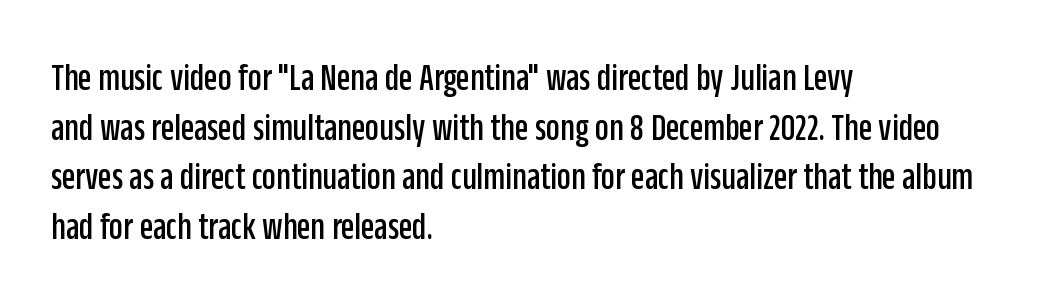
The image shows 39 px condensed sans-serif type, upright; set left-aligned, normal line spacing (1.27x), normal letter spacing, not underlined; low stroke contrast and a large x-height.
